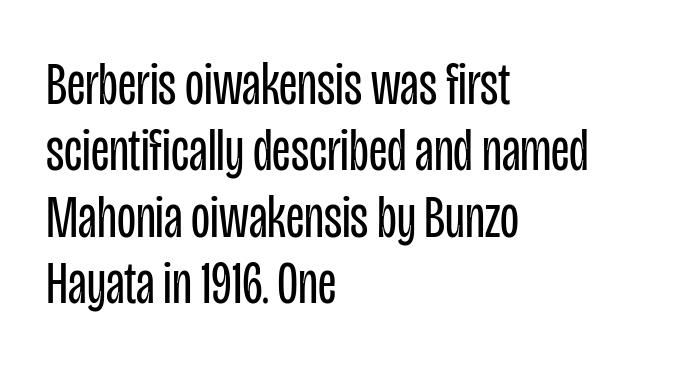
Q: Is the text bold? A: No.
Q: Is the text italic (slanted)? A: No, it is upright.
Q: Is the typeface a serif or a sans-serif typeface? A: Sans-serif.
Q: Is the text underlined? A: No.
Q: How is the paragraph aligned? A: Left-aligned.
Q: Is the spacing between letters normal or unusually wide? A: Normal.
Q: Is the spacing between lines tight, normal or loose? A: Tight.
Q: Width (condensed, normal, or wide)? A: Condensed.
Q: Stroke contrast? A: Low.
Q: x-height? A: Large.
Q: Monospaced? A: No.
